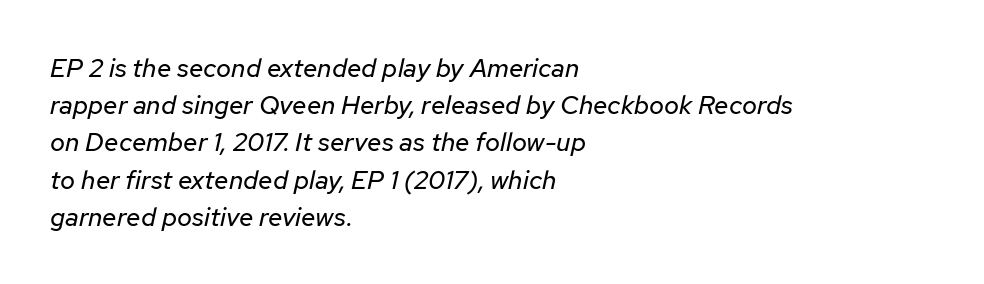
Q: Is the text bold? A: No.
Q: Is the text italic (slanted)? A: Yes, it leans right by about 12 degrees.
Q: Is the text underlined? A: No.
Q: How is the paragraph aligned? A: Left-aligned.
Q: Is the spacing between letters normal or unusually wide? A: Normal.
Q: Is the spacing between lines tight, normal or loose? A: Normal.
